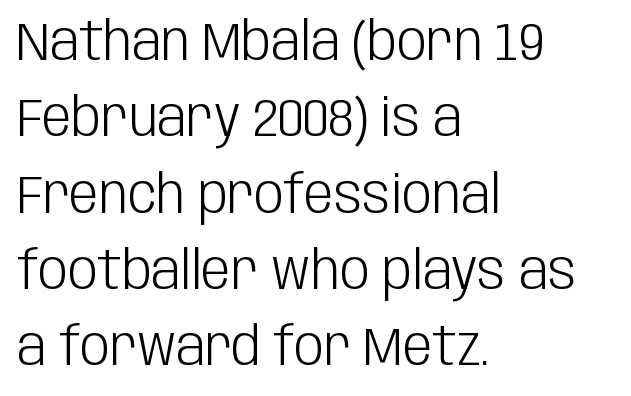
The cut favours lightness, reaching ordinary text weight at its darkest. To sum up the face: it is a sans, with no serifs. Leading: standard. Does extra space separate the letters? No, they use regular spacing. Only glyphs here, with clear space below each row. The rendering uses natural spacing where letterforms have individual widths.
